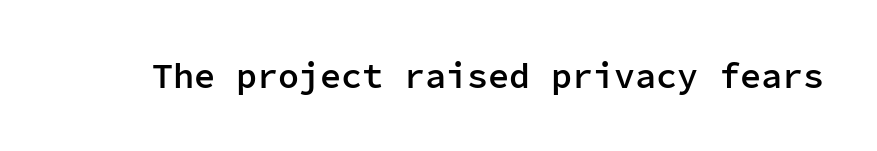
The image shows 35 px semibold sans-serif type, upright, monospaced; set normal letter spacing, not underlined; low stroke contrast and a medium x-height.
